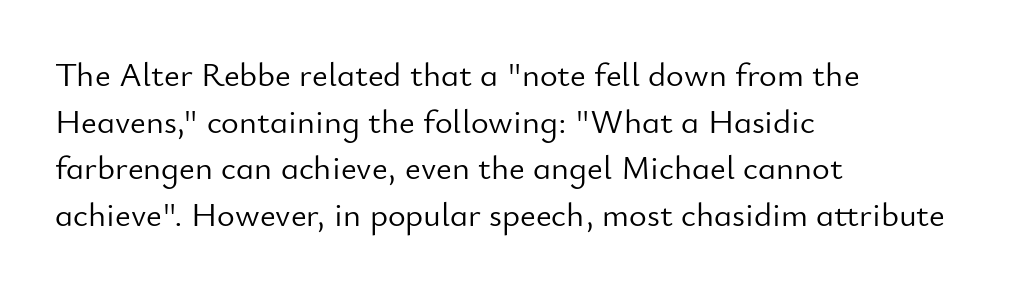
The image shows 34 px light sans-serif type, upright; set left-aligned, normal line spacing (1.37x), normal letter spacing, not underlined; low stroke contrast and a small x-height.
